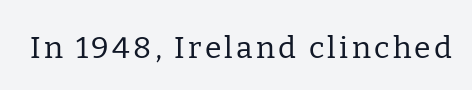
The image shows 30 px regular-weight serif type, upright; set not underlined; low stroke contrast and a medium x-height.
